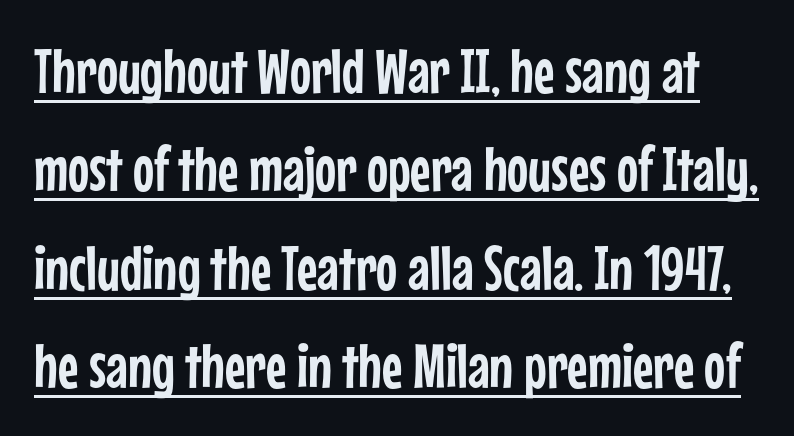
{"serif": "no", "italic": "no", "width": "condensed", "stroke_contrast": "low", "x_height": "medium", "monospaced": "no", "underline": "yes", "line_spacing": "normal", "line_spacing_ratio": 1.56, "letter_spacing": "normal", "letter_spacing_em": 0.0, "glyph_px": 63}
